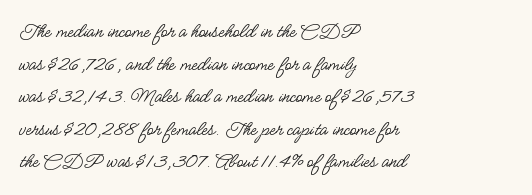
Q: Is the text bold? A: No.
Q: Is the text italic (slanted)? A: Yes.
Q: Is the text underlined? A: No.
Q: How is the paragraph aligned? A: Left-aligned.
Q: Is the spacing between letters normal or unusually wide? A: Normal.
Q: Is the spacing between lines tight, normal or loose? A: Normal.
